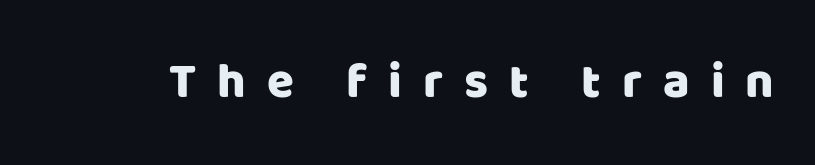
Varying glyph widths throughout — classic text-font behaviour. Look at the tracking — it's clearly loosened, letters drifting apart. The designer went with a sans here, leaving each stem footless. Has an underline been added? It has not. The axis of the letterforms is exactly vertical.
